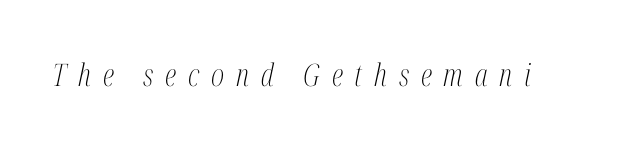
{"serif": "yes", "italic": "yes", "lean": "right", "slant_degrees": 12, "bold": "no", "weight": "light", "width": "condensed", "stroke_contrast": "medium", "x_height": "medium", "monospaced": "no", "underline": "no", "letter_spacing": "wide", "letter_spacing_em": 0.38, "glyph_px": 31}
